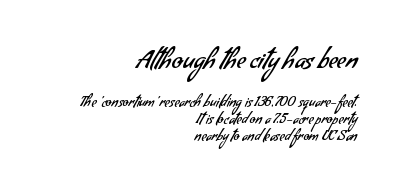
Line endings align vertically; line beginnings do not. You could call the tracking neutral — neither tight nor loose. Compare the two chunks: the upper has the greater cap height. The characters are drawn with everyday or finer stroke widths. Anything drawn beneath the words? Only blank space.
